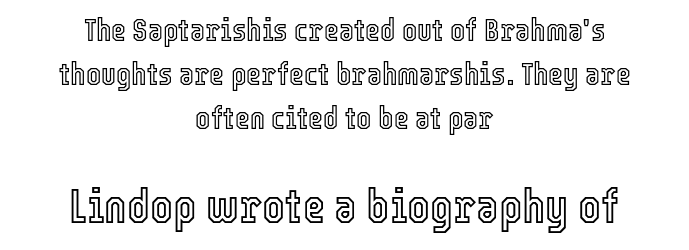
Q: Is the text italic (slanted)? A: No, it is upright.
Q: Is the text underlined? A: No.
Q: How is the paragraph aligned? A: Centered.
Q: Is the spacing between letters normal or unusually wide? A: Normal.
Q: Is the spacing between lines tight, normal or loose? A: Normal.
Q: Which block of text is set in a larger size, the first (top) or the second (bottom)? A: The second (bottom) one.
Q: Width (condensed, normal, or wide)? A: Condensed.
Q: x-height? A: Medium.
Q: Monospaced? A: No.
